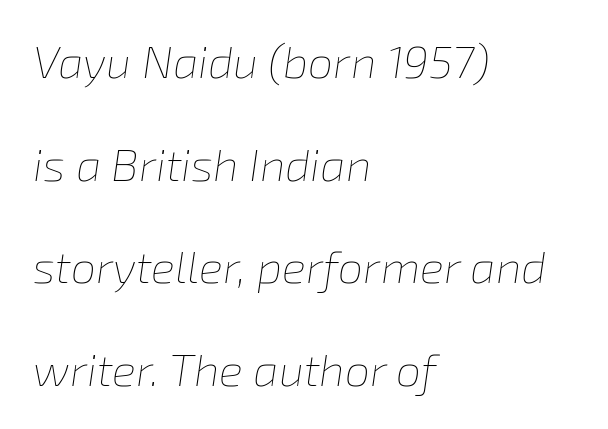
Q: Is the text bold? A: No.
Q: Is the text italic (slanted)? A: Yes, it leans right by about 8 degrees.
Q: Is the text underlined? A: No.
Q: How is the paragraph aligned? A: Left-aligned.
Q: Is the spacing between letters normal or unusually wide? A: Normal.
Q: Is the spacing between lines tight, normal or loose? A: Loose.
Q: Width (condensed, normal, or wide)? A: Normal.
Q: Stroke contrast? A: Low.
Q: x-height? A: Medium.
Q: Monospaced? A: No.
